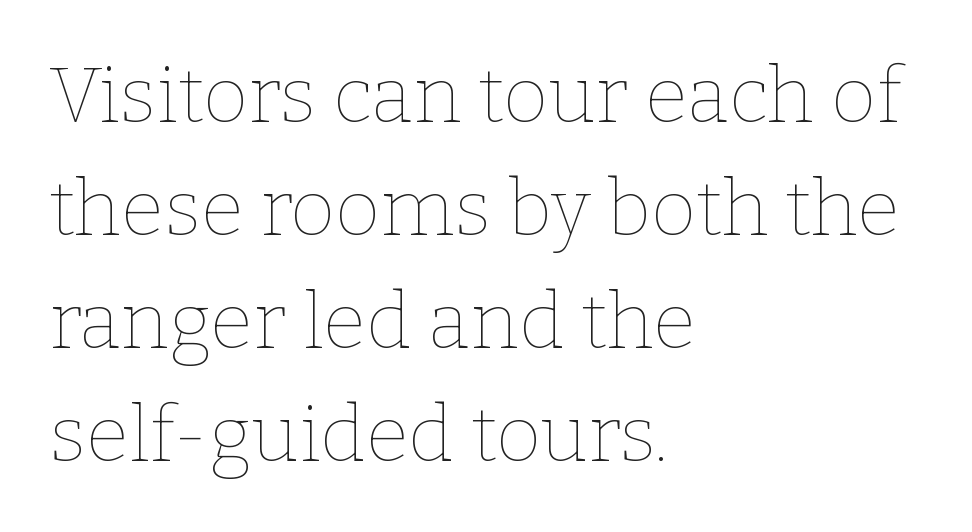
Students, observe: this is what conventionally led text looks like. Posture: upright roman. These glyphs show unthickened strokes, regular width or finer. Underlining? Definitely not there.
